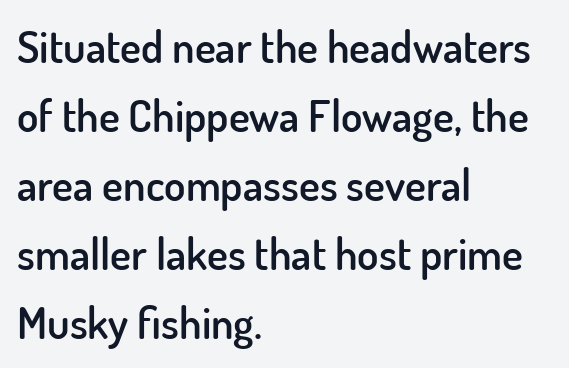
The image shows 44 px semibold sans-serif type, upright; set left-aligned, normal line spacing (1.57x), normal letter spacing, not underlined; low stroke contrast and a small x-height.
